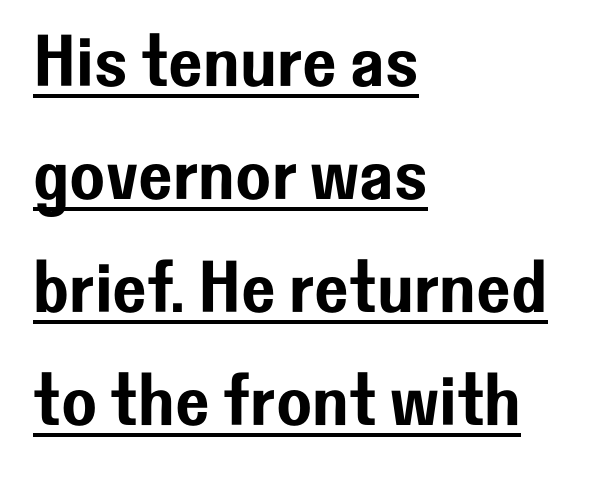
The image shows 73 px sans-serif type, upright; set left-aligned, normal line spacing (1.55x), normal letter spacing, underlined; low stroke contrast and a medium x-height.
